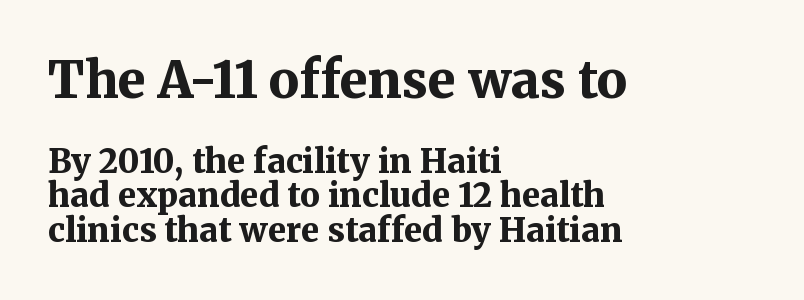
The letters sit at their default tracking, neither squeezed nor spread. Letters rest on an invisible, unmarked baseline. Tightly led — the rows are bunched. Italic? Not at all — the glyphs are vertical. Reading top to bottom, the characters get smaller at the block break.
